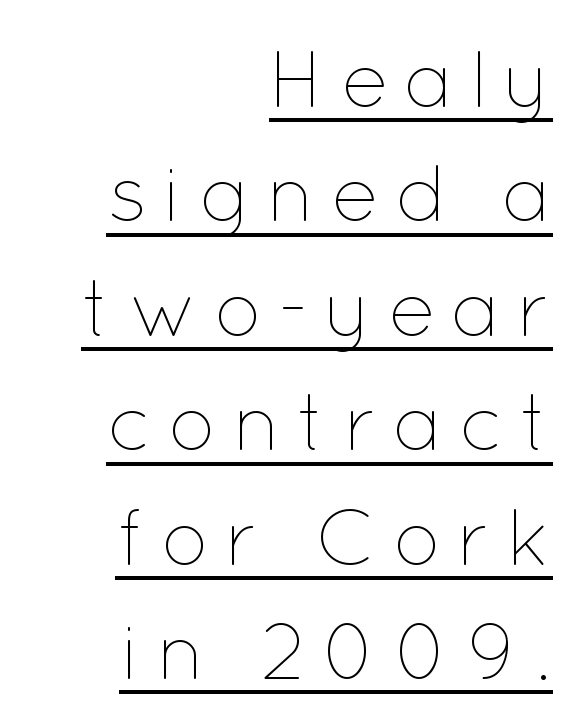
The image shows 80 px thin type, upright; set right-aligned, normal line spacing (1.43x), underlined; low stroke contrast and a medium x-height.
